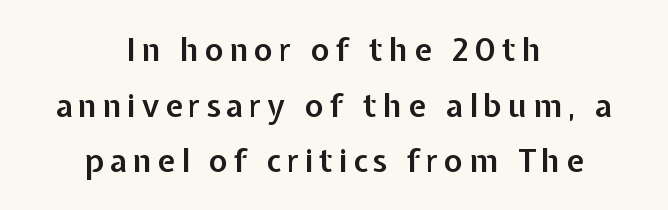
Check under the words: just untouched page. Each letter keeps its own natural width here, so spacing adapts to shape. Unlike a traditional serif, this face leaves its strokes unadorned. The letters stand straight up with perfectly vertical stems. Summary of weight: moderately heavy, a semibold.
